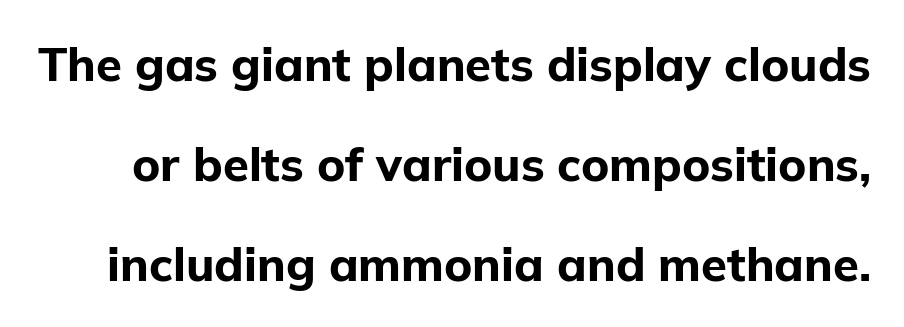
This rendering leaves character spacing at its baseline value. Is there much room between lines? Yes — plenty of vertical air separates them. Has an underline been added? It has not. The rendering uses a bold face; every stroke is thick and dark.
